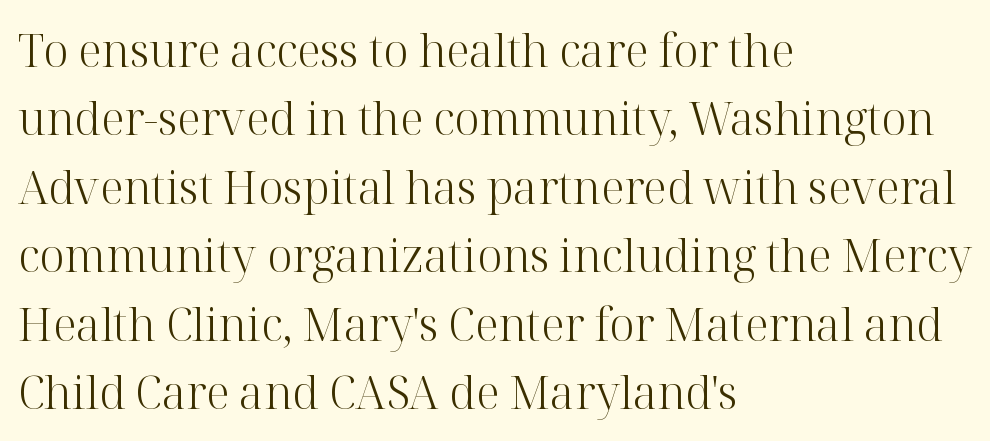
Q: Is the text bold? A: No.
Q: Is the text italic (slanted)? A: No, it is upright.
Q: Is the typeface a serif or a sans-serif typeface? A: Serif.
Q: Is the text underlined? A: No.
Q: How is the paragraph aligned? A: Left-aligned.
Q: Is the spacing between letters normal or unusually wide? A: Normal.
Q: Is the spacing between lines tight, normal or loose? A: Normal.
Q: Width (condensed, normal, or wide)? A: Normal.
Q: Stroke contrast? A: High.
Q: x-height? A: Medium.
Q: Monospaced? A: No.
